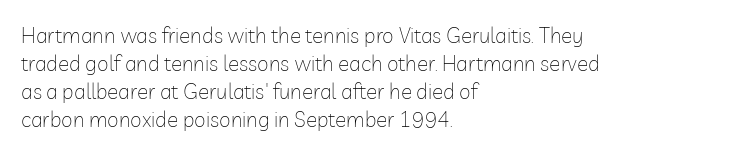
{"italic": "no", "bold": "no", "underline": "no", "align": "left", "line_spacing": "normal", "line_spacing_ratio": 1.33, "letter_spacing": "normal", "letter_spacing_em": 0.0, "glyph_px": 21}
